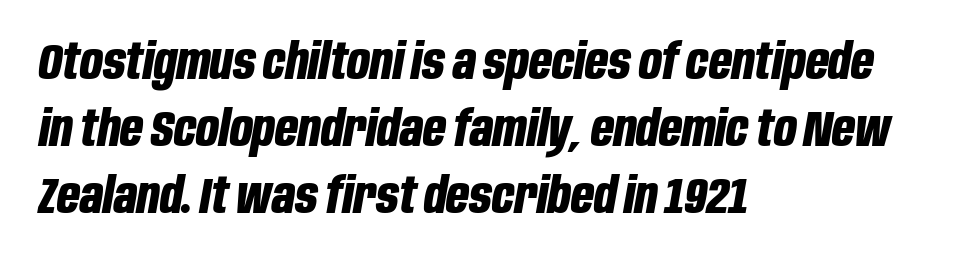
Q: Is the text bold? A: Yes.
Q: Is the text italic (slanted)? A: Yes, it leans right by about 10 degrees.
Q: Is the text underlined? A: No.
Q: How is the paragraph aligned? A: Left-aligned.
Q: Is the spacing between letters normal or unusually wide? A: Normal.
Q: Is the spacing between lines tight, normal or loose? A: Normal.
Q: Width (condensed, normal, or wide)? A: Condensed.
Q: Stroke contrast? A: Low.
Q: x-height? A: Large.
Q: Monospaced? A: No.
